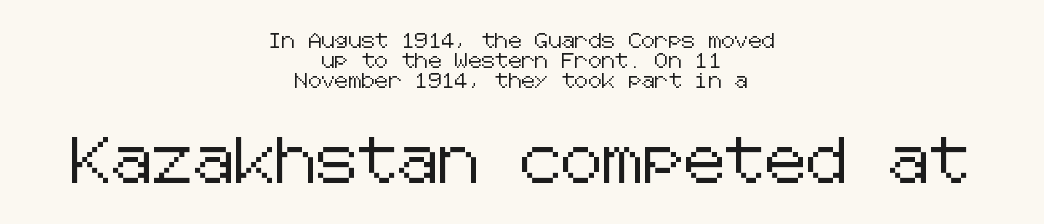
Between one letter and the next there's only the usual sliver of space. These lines are composed in type without serifs. A typesetter would mark this as roman, not italic. Descenders hang freely into open space. Is there much room between lines? A standard amount, neither cramped nor airy.
